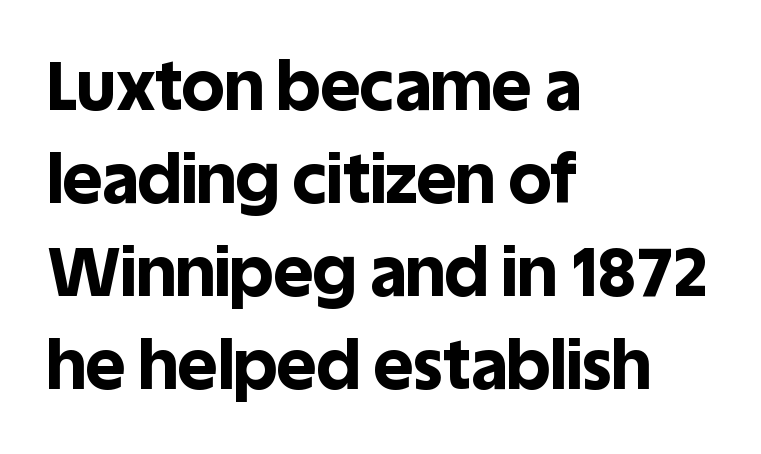
These words are printed bold, with thick strokes throughout. The rag falls on the right side of this text block. This rendering features lettering with no underline. The specimen reads as upright at a glance. Honestly, the row spacing looks completely unremarkable.
